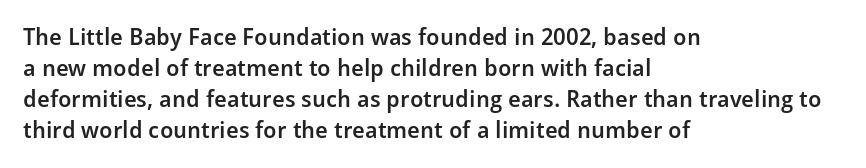
A bare baseline throughout the passage. The gaps between neighbouring characters are ordinary and unremarkable. These lines were composed using upright roman letters. Honestly, the row spacing looks completely unremarkable. In terms of weight, the rendering is demibold, just under bold. The typesetter chose a ragged-right arrangement here.
